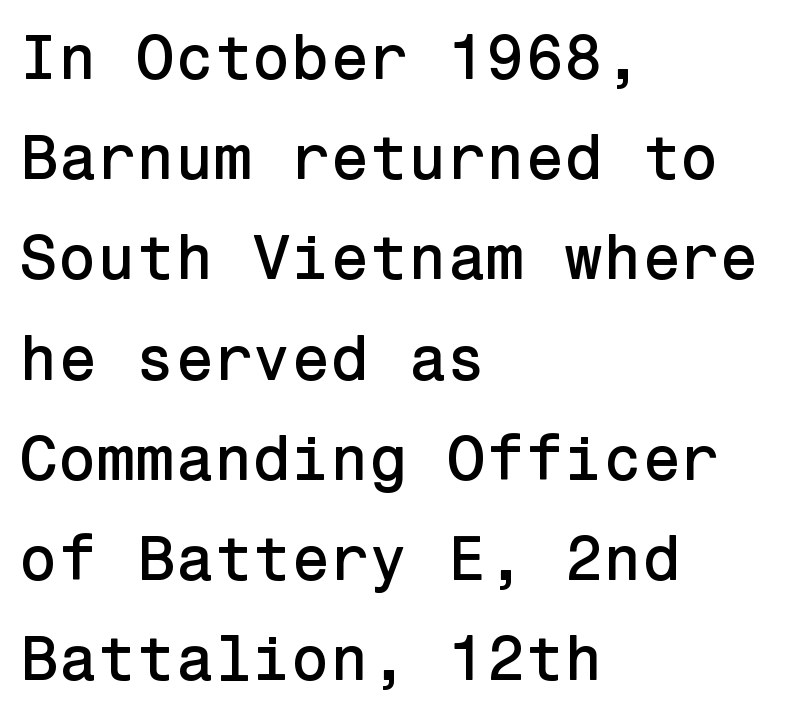
The image shows 63 px sans-serif type, upright; set left-aligned, normal line spacing (1.59x), normal letter spacing, not underlined; low stroke contrast and a medium x-height.
